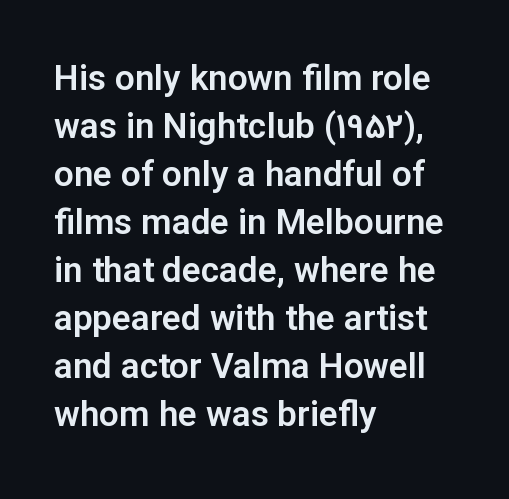
{"serif": "no", "italic": "no", "width": "normal", "stroke_contrast": "low", "x_height": "medium", "monospaced": "no", "underline": "no", "align": "left", "line_spacing": "normal", "line_spacing_ratio": 1.37, "letter_spacing": "normal", "letter_spacing_em": 0.0, "glyph_px": 35}
